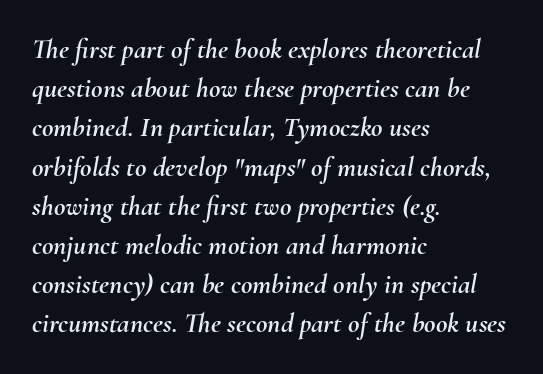
Is the type slanted? Yes — the strokes lean at a clear angle. These lines are rendered in a variable-pitch font. The paragraph shown leans on its left margin. Only glyphs here, with clear space below each row.
